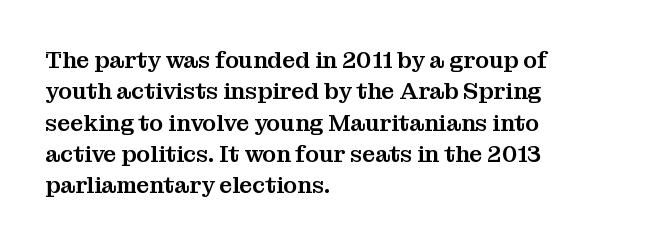
The passage shown is not underscored anywhere. The line texture is even and compact thanks to regular tracking. Nope, not italic — everything's standing straight. Each line starts at the same left margin while the right side varies. Notice how descenders clear the ascenders below comfortably — that's standard leading.
